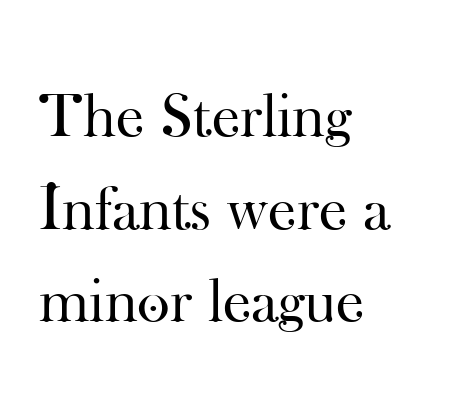
No extra tracking has been applied to these lines. Think of a printed novel: that variable character pitch is what you see here. Does the type have serifs? Yes, each stem ends in a small foot. All the whitespace from short lines collects on the right.
